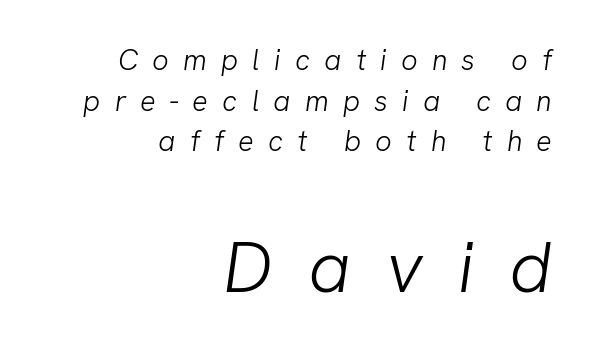
Honestly, the letter spacing is so wide it's the main thing you notice. Plain, unruled lines of type. Looks like regular typesetting: each glyph gets only the width it needs. Vertical spacing — default. The passage shown is typeset with a sans-serif family.
